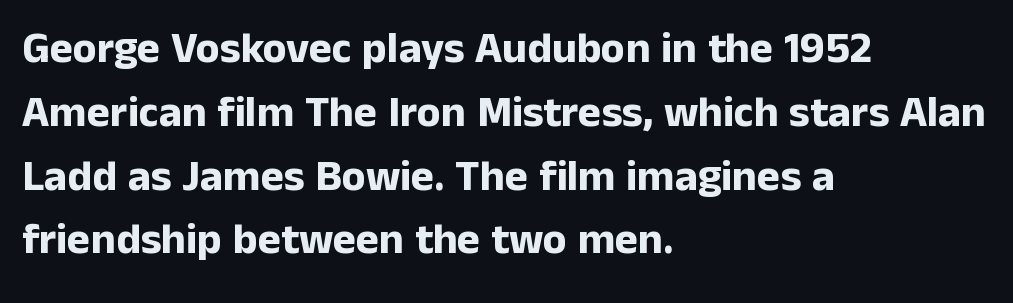
{"serif": "no", "italic": "no", "bold": "yes", "weight": "bold", "width": "normal", "stroke_contrast": "low", "x_height": "medium", "monospaced": "no", "underline": "no", "align": "left", "line_spacing": "normal", "line_spacing_ratio": 1.45, "letter_spacing": "normal", "letter_spacing_em": 0.0, "glyph_px": 44}
